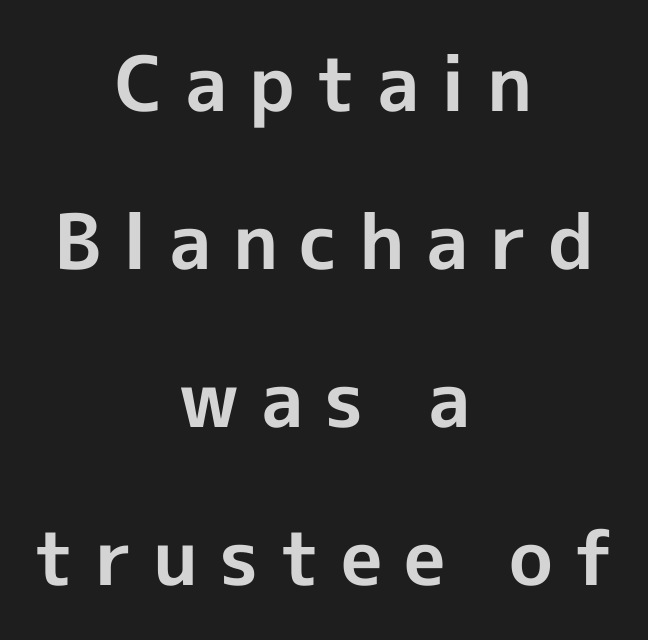
The strip under each line holds only bare page. Compared with typical body copy, the letter spacing here is much looser. Horizontal bands of white between lines are thick stripes. Is the block centered? Yes — each line is placed symmetrically about the middle. Each letter's strokes conclude bluntly, with no projecting serifs. Is this a fixed-width face? No — the glyphs have proportional, varying widths.
